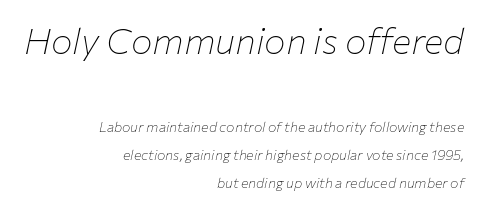
Q: Is the text bold? A: No.
Q: Is the text italic (slanted)? A: Yes, it leans right by about 12 degrees.
Q: Is the text underlined? A: No.
Q: How is the paragraph aligned? A: Right-aligned.
Q: Is the spacing between letters normal or unusually wide? A: Normal.
Q: Is the spacing between lines tight, normal or loose? A: Loose.
Q: Which block of text is set in a larger size, the first (top) or the second (bottom)? A: The first (top) one.
Q: Width (condensed, normal, or wide)? A: Normal.
Q: Stroke contrast? A: Low.
Q: x-height? A: Medium.
Q: Monospaced? A: No.
